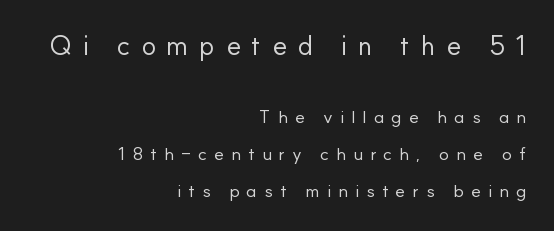
{"italic": "no", "bold": "no", "underline": "no", "align": "right", "line_spacing": "loose", "line_spacing_ratio": 2.06, "letter_spacing": "wide", "letter_spacing_em": 0.4, "larger_block": "first", "size_ratio": 1.5, "glyph_px": 27}
